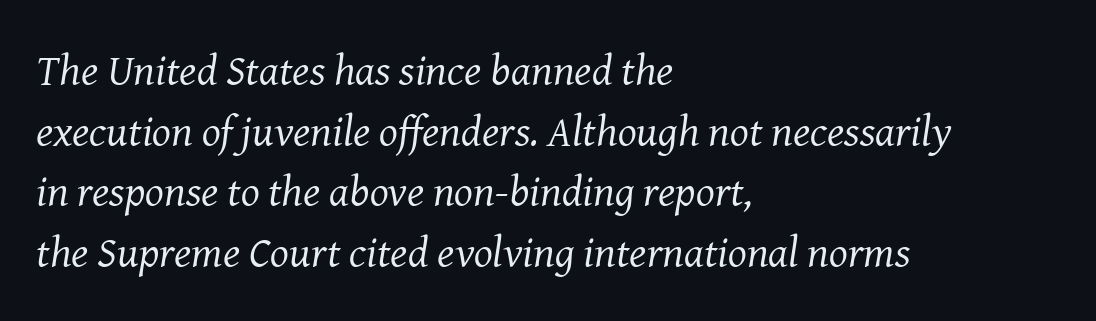
{"serif": "yes", "italic": "yes", "lean": "right", "slant_degrees": 8, "bold": "no", "weight": "regular", "width": "normal", "stroke_contrast": "medium", "x_height": "medium", "monospaced": "no", "underline": "no", "align": "left", "line_spacing": "normal", "line_spacing_ratio": 1.38, "letter_spacing": "normal", "letter_spacing_em": 0.0, "glyph_px": 44}
